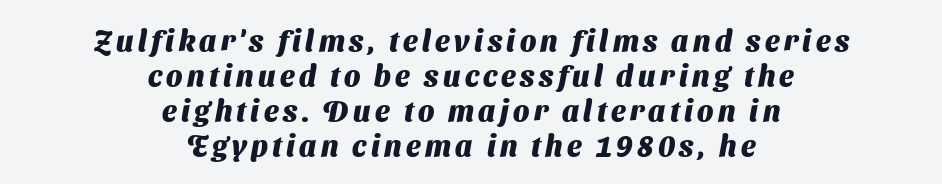
The font family rendered here belongs to the sans-serif group. A clean baseline with only descenders dipping below it. If you folded the block vertically in half, each line would mirror itself in length. Proportional: the letters do not fall into vertical columns. The rendering uses a bold face; every stroke is thick and dark.
